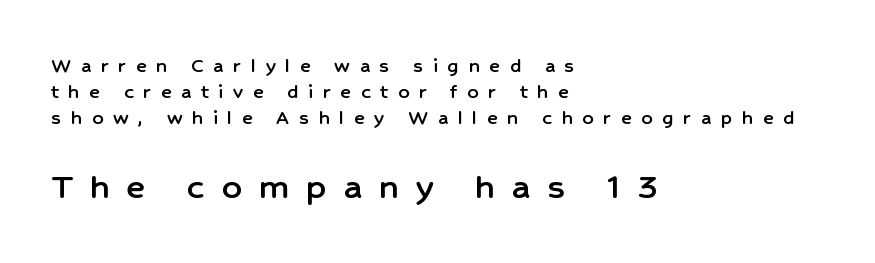
Beneath every word, the page is bare. Varying glyph widths throughout — classic text-font behaviour. Regarding serifs, this sample does without them. Typeset ragged right — the left edge is the straight one. Here the glyphs are tracked loosely, breaking word shapes into spaced letters.
